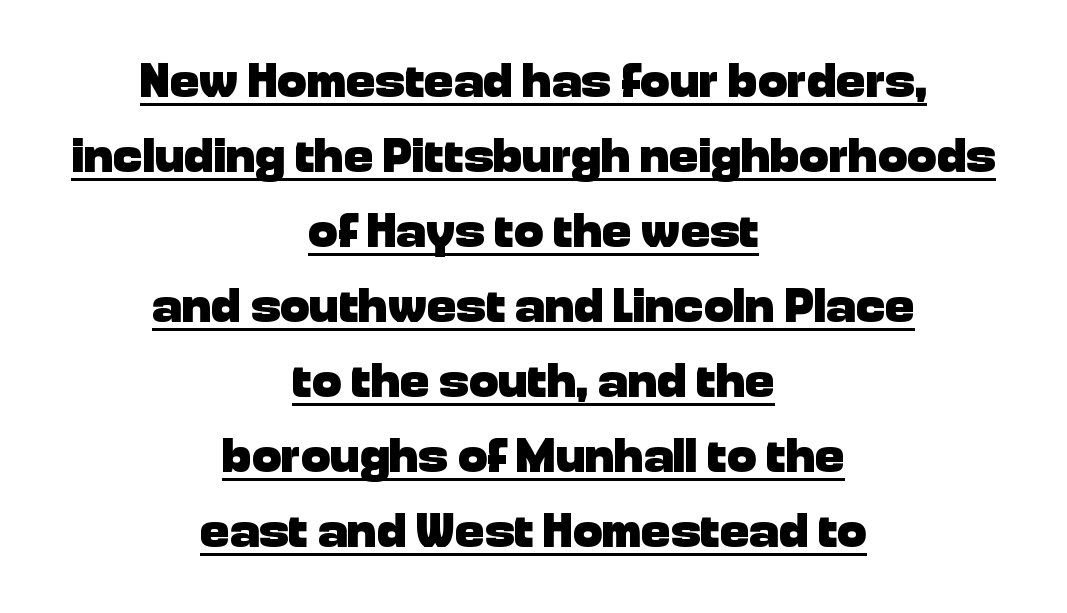
You can tell it's not italic because the verticals are truly vertical. The rendering shows plain stroke endings on the letterforms — a sans-serif design. The rendering uses a bold face; every stroke is thick and dark. A normal amount of white space separates one row of letters from the next.
